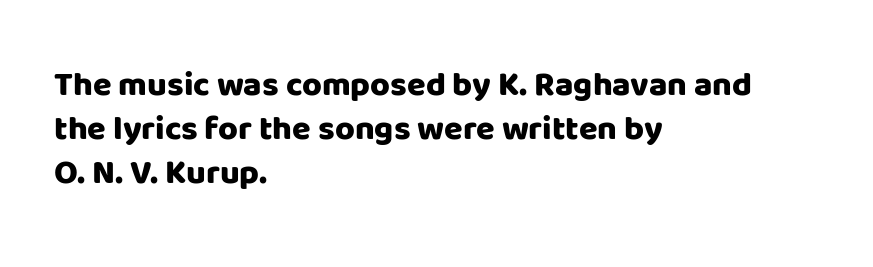
The typesetter chose a ragged-right arrangement here. The block of text has a typical density, with ordinary space between rows. This rendering leaves character spacing at its baseline value. Italic: no, the glyphs are upright roman. Typesetter's note: full bold, strokes at maximum text heaviness. Type without underlining.
